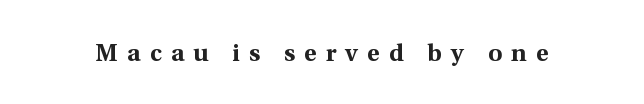
The lettering holds an erect, upright posture throughout. The foot of each line stays bare and open. Typographic density is high because the face is bold. The type is letterspaced generously, with wide tracking.
